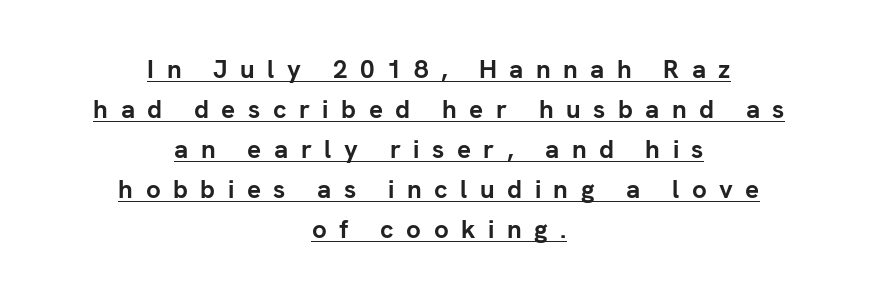
Q: Is the text bold? A: Yes.
Q: Is the text italic (slanted)? A: No, it is upright.
Q: Is the text underlined? A: Yes.
Q: How is the paragraph aligned? A: Centered.
Q: Is the spacing between letters normal or unusually wide? A: Unusually wide.
Q: Is the spacing between lines tight, normal or loose? A: Normal.
